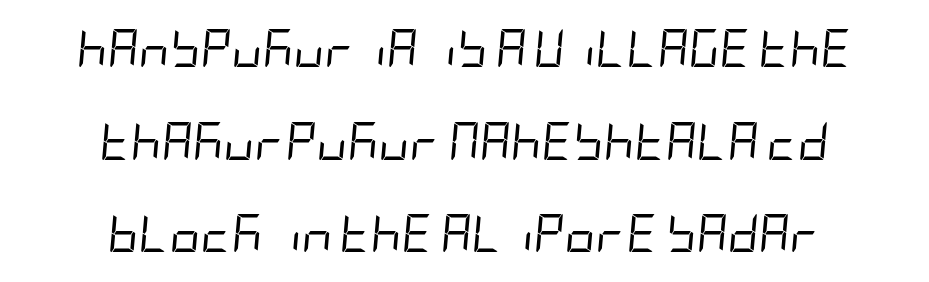
{"italic": "yes", "lean": "right", "slant_degrees": 5, "bold": "no", "weight": "regular", "width": "condensed", "stroke_contrast": "low", "x_height": "large", "underline": "no", "align": "center", "line_spacing": "loose", "line_spacing_ratio": 2.44, "letter_spacing": "normal", "letter_spacing_em": 0.0, "glyph_px": 38}
